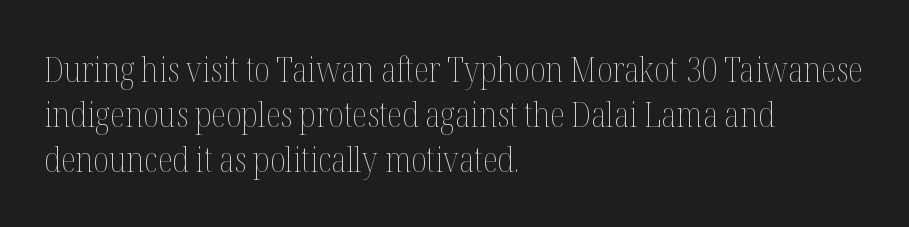
{"italic": "no", "bold": "no", "weight": "thin", "width": "condensed", "stroke_contrast": "medium", "x_height": "medium", "monospaced": "no", "underline": "no", "align": "left", "line_spacing": "normal", "line_spacing_ratio": 1.28, "letter_spacing": "normal", "letter_spacing_em": 0.0, "glyph_px": 35}
